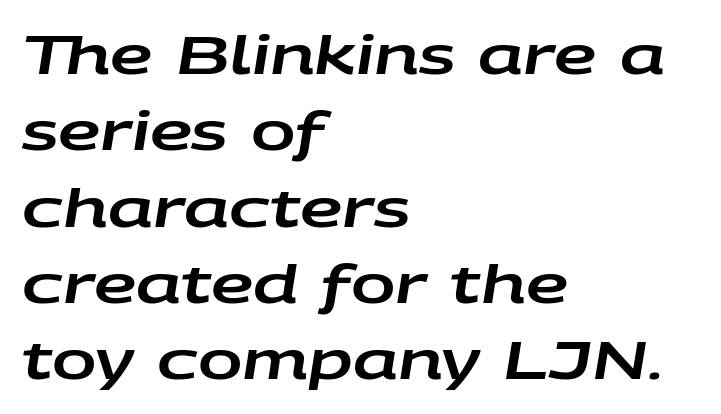
Line beginnings align vertically; line endings do not. Note the varied advance widths — an 'i' is clearly narrower than an 'm'. The rendering keeps characters at their native spacing. Type without underlining. The rendering uses a moderate line-height, typical for paragraphs. If you drew a line through each stem, it would be angled.
